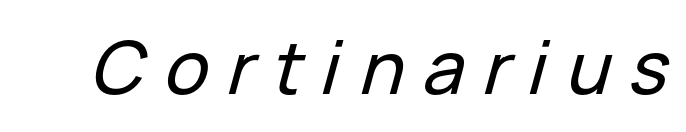
Q: Is the text italic (slanted)? A: Yes, it leans right by about 15 degrees.
Q: Is the text underlined? A: No.
Q: Is the spacing between letters normal or unusually wide? A: Unusually wide.
Q: Width (condensed, normal, or wide)? A: Normal.
Q: Stroke contrast? A: Low.
Q: x-height? A: Medium.
Q: Monospaced? A: No.
